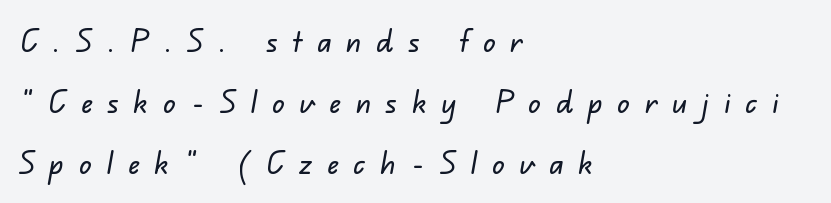
Q: Is the typeface a serif or a sans-serif typeface? A: Sans-serif.
Q: Is the text underlined? A: No.
Q: How is the paragraph aligned? A: Left-aligned.
Q: Is the spacing between letters normal or unusually wide? A: Unusually wide.
Q: Is the spacing between lines tight, normal or loose? A: Loose.
Q: Width (condensed, normal, or wide)? A: Normal.
Q: Stroke contrast? A: Low.
Q: x-height? A: Small.
Q: Monospaced? A: No.
